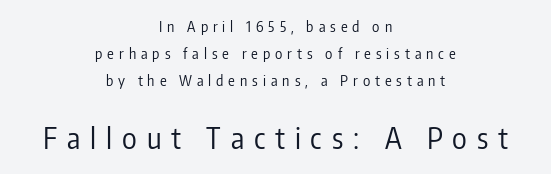
The image shows 28 px regular-weight, condensed sans-serif type, upright; set centered, loose line spacing (1.93x), unusually wide letter spacing (+0.35 em), not underlined; the second (bottom) block is 2.0x larger; low stroke contrast and a medium x-height.
